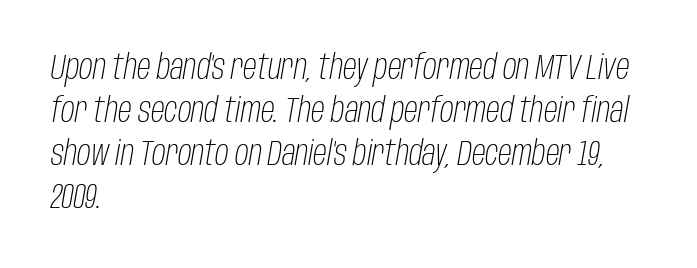
The image shows 34 px light, condensed type, italic (leaning right); set left-aligned, normal line spacing (1.26x), normal letter spacing, not underlined; low stroke contrast and a large x-height.
